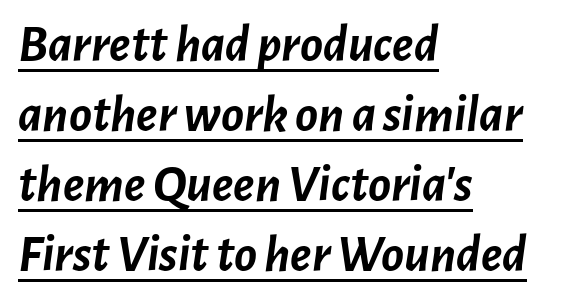
{"italic": "yes", "lean": "right", "slant_degrees": 7, "bold": "yes", "weight": "semibold", "width": "normal", "stroke_contrast": "low", "x_height": "medium", "monospaced": "no", "underline": "yes", "align": "left", "line_spacing": "normal", "line_spacing_ratio": 1.32, "letter_spacing": "normal", "letter_spacing_em": 0.0, "glyph_px": 53}
